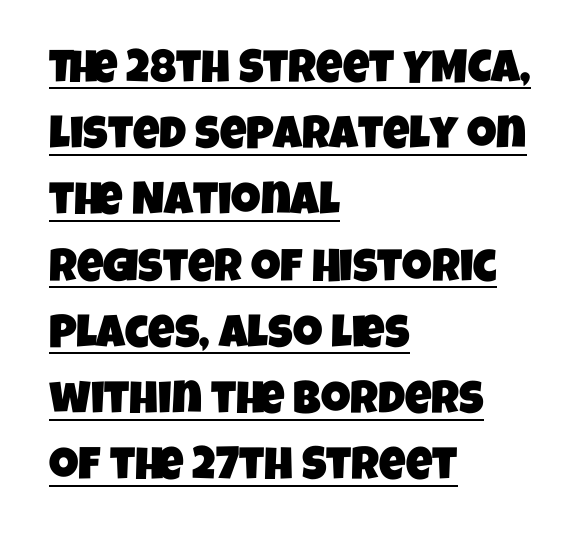
{"serif": "no", "width": "condensed", "stroke_contrast": "low", "x_height": "large", "monospaced": "no", "underline": "yes", "align": "left", "line_spacing": "normal", "line_spacing_ratio": 1.44, "letter_spacing": "normal", "letter_spacing_em": 0.0, "glyph_px": 46}
